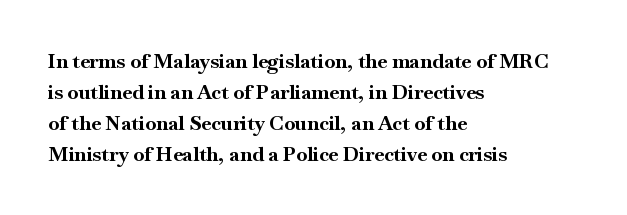
{"italic": "no", "bold": "yes", "underline": "no", "align": "left", "line_spacing": "normal", "line_spacing_ratio": 1.55, "letter_spacing": "normal", "letter_spacing_em": 0.0, "glyph_px": 20}
